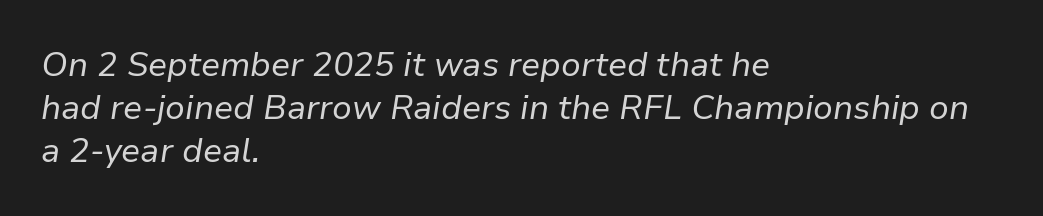
{"italic": "yes", "lean": "right", "slant_degrees": 9, "bold": "no", "weight": "regular", "width": "normal", "stroke_contrast": "low", "x_height": "medium", "monospaced": "no", "underline": "no", "align": "left", "line_spacing": "normal", "line_spacing_ratio": 1.27, "letter_spacing": "normal", "letter_spacing_em": 0.0, "glyph_px": 34}
